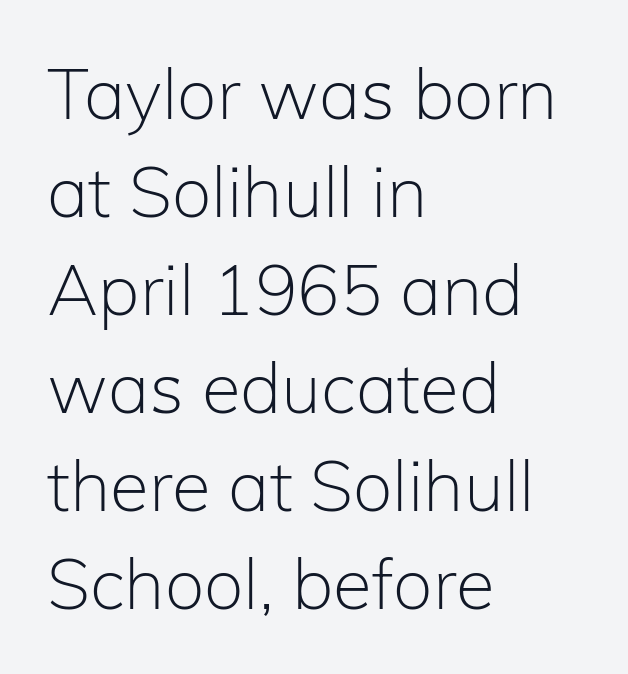
Notice how the stems are strictly vertical — no italics here. Lines of text with bare space underneath. One glance says typical: line gaps are just what's usual. The cut favours lightness, reaching ordinary text weight at its darkest.
